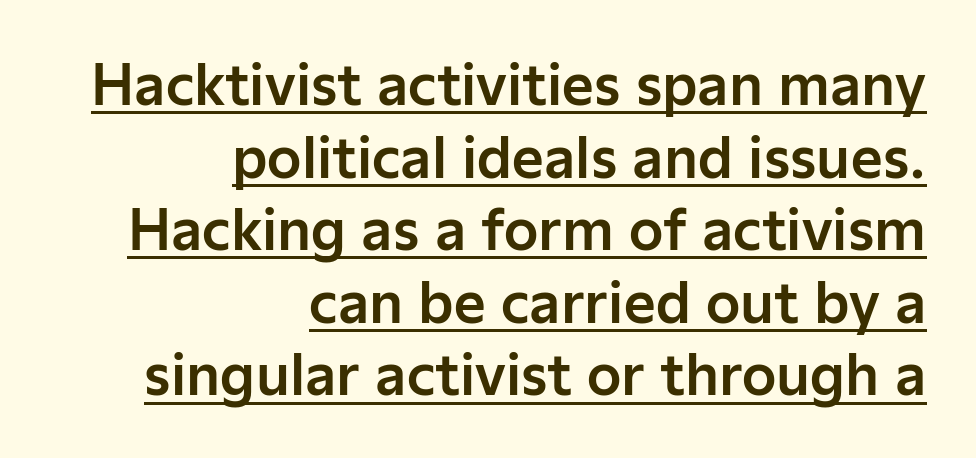
{"serif": "no", "italic": "no", "width": "normal", "stroke_contrast": "low", "x_height": "medium", "monospaced": "no", "underline": "yes", "align": "right", "line_spacing": "normal", "line_spacing_ratio": 1.32, "letter_spacing": "normal", "letter_spacing_em": 0.0, "glyph_px": 55}
